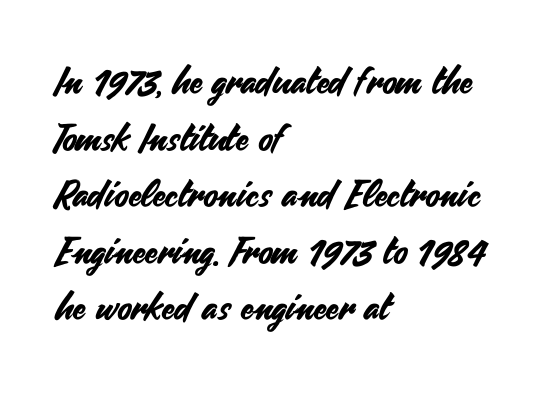
{"serif": "no", "width": "normal", "stroke_contrast": "medium", "x_height": "small", "monospaced": "no", "underline": "no", "align": "left", "line_spacing": "normal", "line_spacing_ratio": 1.53, "letter_spacing": "normal", "letter_spacing_em": 0.0, "glyph_px": 37}
